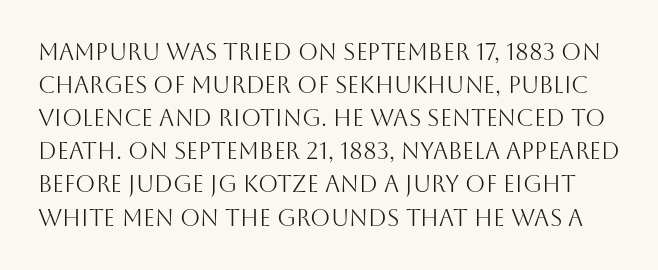
Q: Is the text bold? A: No.
Q: Is the text italic (slanted)? A: No, it is upright.
Q: Is the text underlined? A: No.
Q: Is the spacing between letters normal or unusually wide? A: Normal.
Q: Is the spacing between lines tight, normal or loose? A: Normal.
